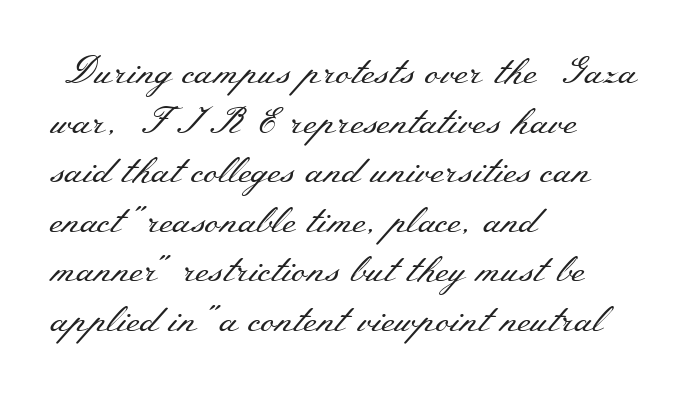
The rendering keeps characters at their native spacing. The cut favours lightness, reaching ordinary text weight at its darkest. These lines are composed in type with serifs.
